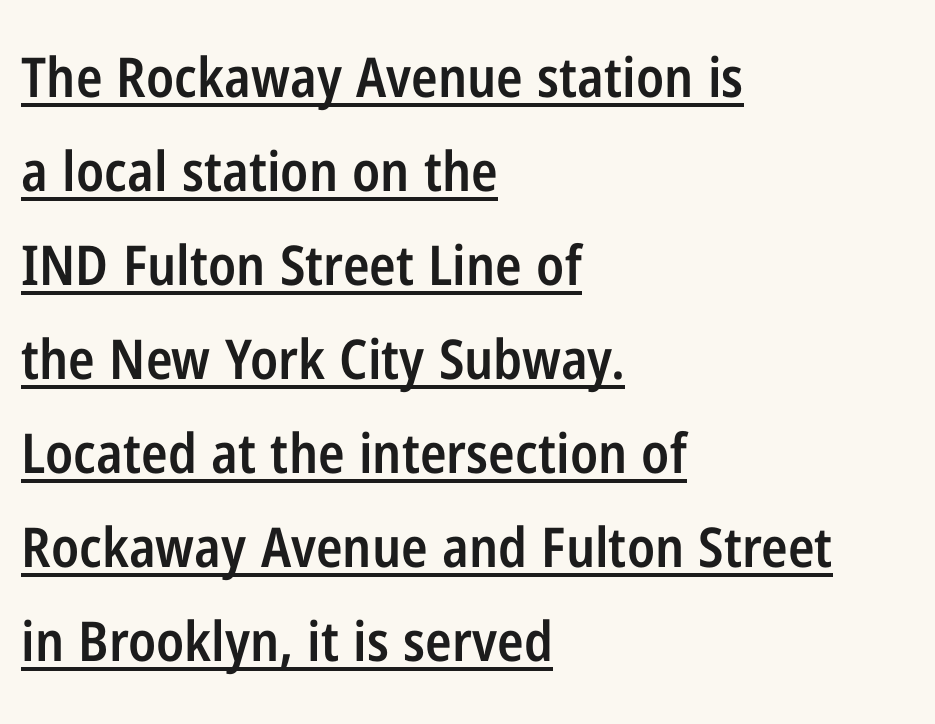
The image shows 55 px semibold, condensed sans-serif type, upright; set left-aligned, line spacing 1.71x, normal letter spacing, underlined; low stroke contrast and a medium x-height.
